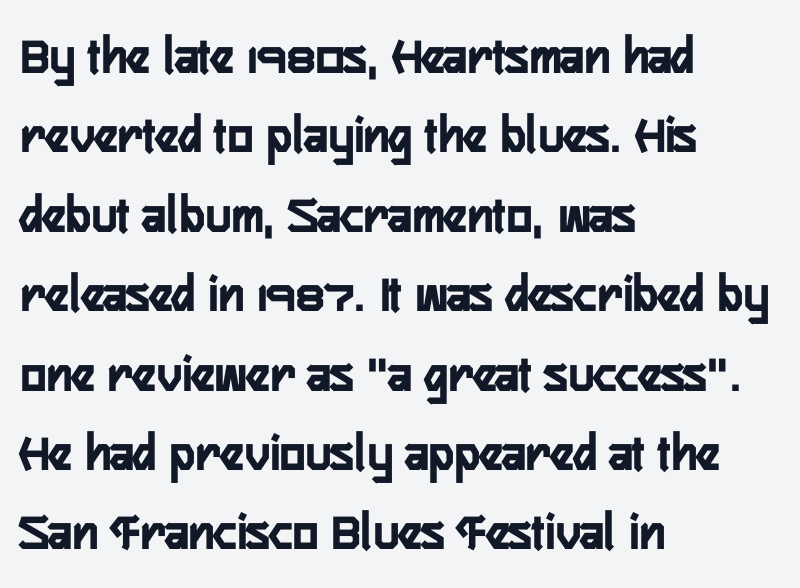
Q: Is the text bold? A: Yes.
Q: Is the text italic (slanted)? A: No, it is upright.
Q: Is the typeface a serif or a sans-serif typeface? A: Sans-serif.
Q: Is the text underlined? A: No.
Q: How is the paragraph aligned? A: Left-aligned.
Q: Is the spacing between letters normal or unusually wide? A: Normal.
Q: Is the spacing between lines tight, normal or loose? A: Normal.
Q: Width (condensed, normal, or wide)? A: Condensed.
Q: Stroke contrast? A: Low.
Q: x-height? A: Medium.
Q: Monospaced? A: No.
